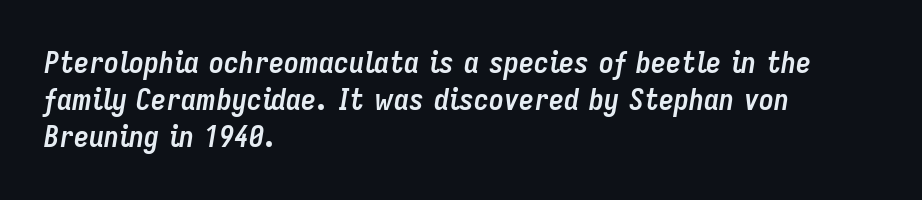
{"italic": "yes", "lean": "right", "slant_degrees": 9, "bold": "yes", "weight": "semibold", "width": "condensed", "stroke_contrast": "low", "x_height": "medium", "monospaced": "no", "underline": "no", "align": "left", "line_spacing_ratio": 1.23, "letter_spacing": "normal", "letter_spacing_em": 0.0, "glyph_px": 30}
